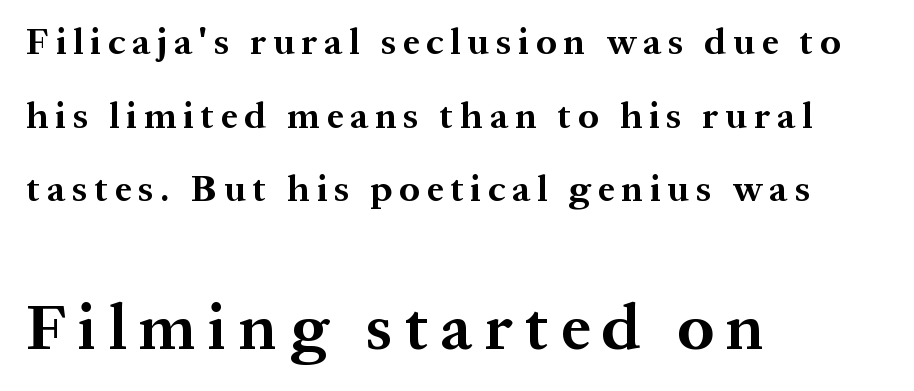
The image shows 65 px bold serif type, upright; set left-aligned, loose line spacing (1.99x), not underlined; the second (bottom) block is 1.76x larger; medium stroke contrast and a medium x-height.
